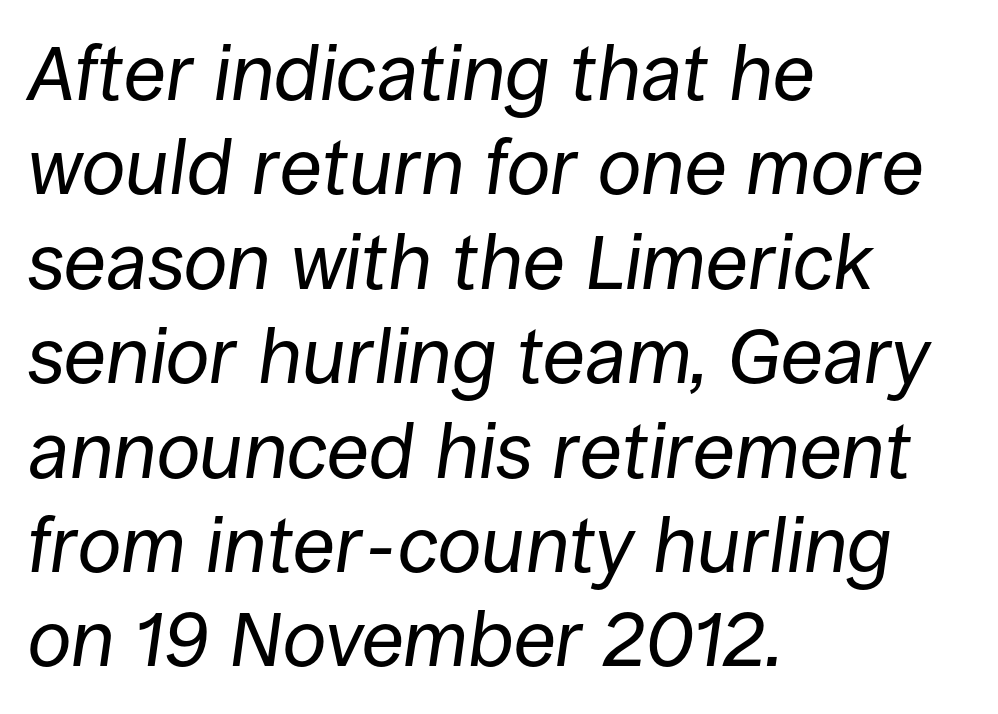
{"italic": "yes", "lean": "right", "slant_degrees": 8, "bold": "no", "weight": "regular", "width": "normal", "stroke_contrast": "low", "x_height": "large", "monospaced": "no", "underline": "no", "align": "left", "line_spacing_ratio": 1.21, "letter_spacing": "normal", "letter_spacing_em": 0.0, "glyph_px": 78}
